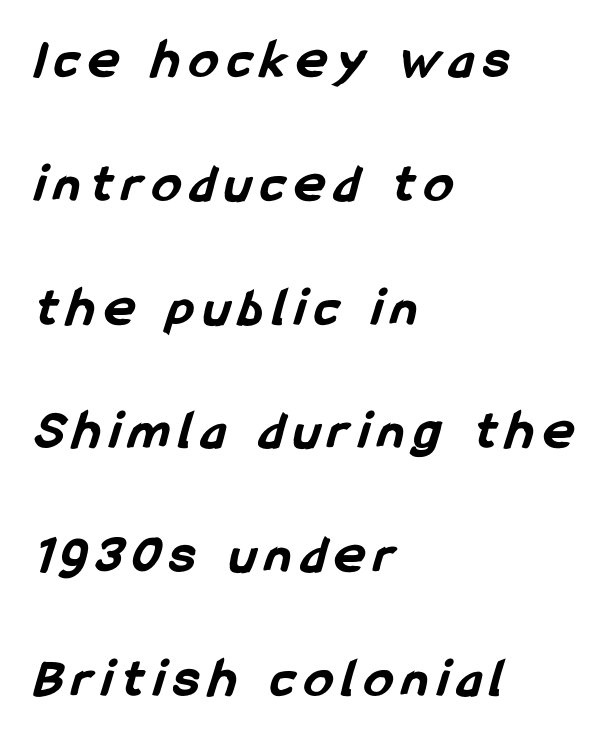
This is heavy type, rendered in bold. Each letter keeps its own natural width here, so spacing adapts to shape. Letters rest on an invisible, unmarked baseline. One glance says open: line gaps are wider than usual.
